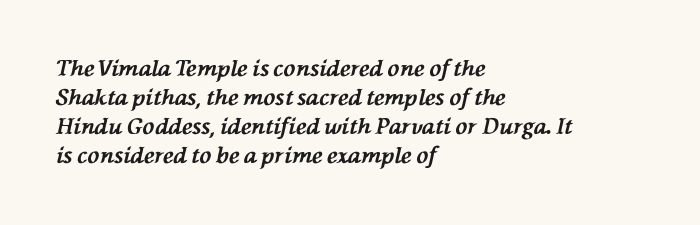
{"italic": "yes", "lean": "left", "slant_degrees": 76, "bold": "yes", "underline": "no", "align": "left", "line_spacing": "normal", "line_spacing_ratio": 1.32, "letter_spacing": "normal", "letter_spacing_em": 0.0, "glyph_px": 22}
